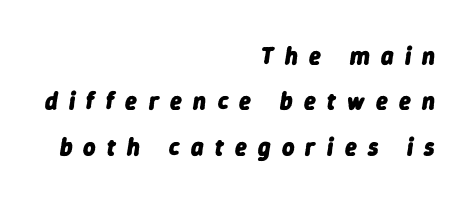
The image shows 24 px bold type, italic (leaning right); set right-aligned, line spacing 1.89x, unusually wide letter spacing (+0.47 em), not underlined.
